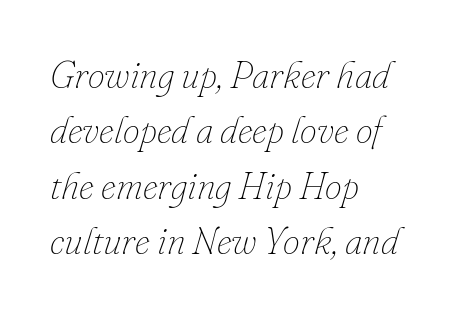
The image shows 38 px thin type, italic (leaning right); set left-aligned, normal line spacing (1.46x), normal letter spacing, not underlined; low stroke contrast and a small x-height.
